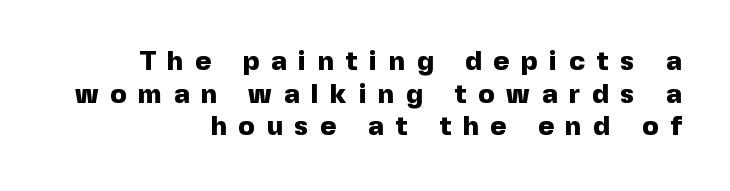
{"italic": "no", "bold": "yes", "underline": "no", "align": "right", "line_spacing_ratio": 1.21, "letter_spacing": "wide", "letter_spacing_em": 0.44, "glyph_px": 27}
